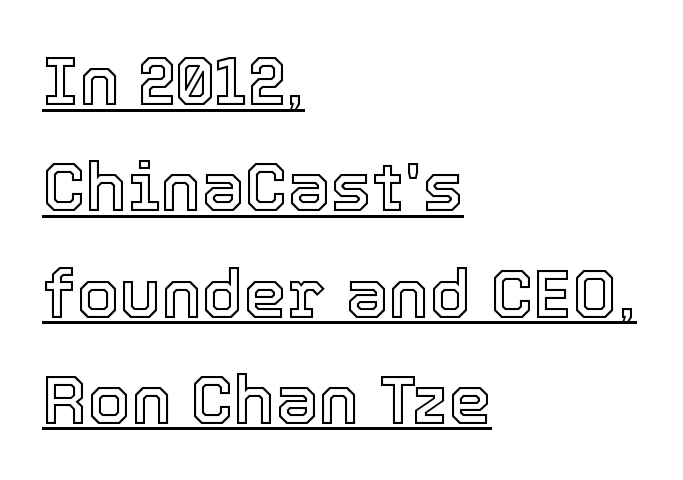
Q: Is the text italic (slanted)? A: No, it is upright.
Q: Is the text underlined? A: Yes.
Q: How is the paragraph aligned? A: Left-aligned.
Q: Is the spacing between letters normal or unusually wide? A: Normal.
Q: Is the spacing between lines tight, normal or loose? A: Normal.
Q: Width (condensed, normal, or wide)? A: Normal.
Q: x-height? A: Medium.
Q: Monospaced? A: No.
